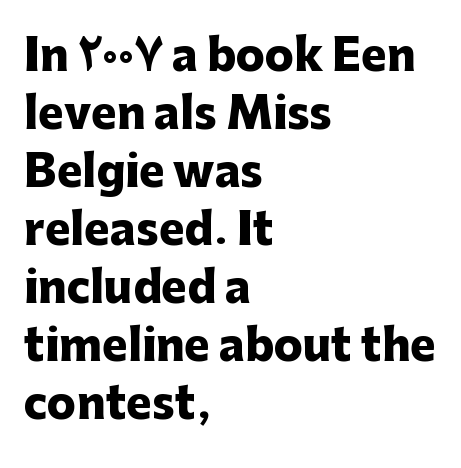
{"serif": "no", "italic": "no", "bold": "yes", "weight": "heavy", "width": "normal", "stroke_contrast": "low", "x_height": "medium", "monospaced": "no", "underline": "no", "align": "left", "line_spacing": "normal", "line_spacing_ratio": 1.35, "letter_spacing": "normal", "letter_spacing_em": 0.0, "glyph_px": 43}
